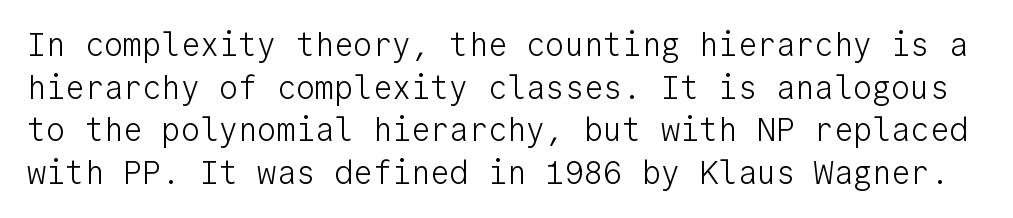
Q: Is the text bold? A: No.
Q: Is the text italic (slanted)? A: No, it is upright.
Q: Is the typeface a serif or a sans-serif typeface? A: Sans-serif.
Q: Is the text underlined? A: No.
Q: Is the spacing between letters normal or unusually wide? A: Normal.
Q: Is the spacing between lines tight, normal or loose? A: Normal.
Q: Width (condensed, normal, or wide)? A: Normal.
Q: Stroke contrast? A: Low.
Q: x-height? A: Medium.
Q: Monospaced? A: Yes.
